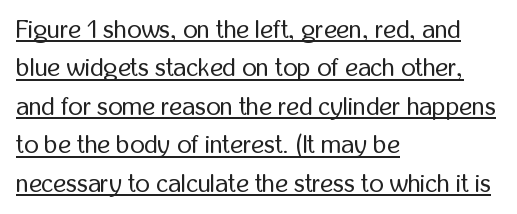
Casual observation: everything's shoved over to the left. Rows of type keep a routine distance in the vertical direction. Is this a heavy cut? Hardly; it is regular or lighter. These characters rest on top of a visible drawn line.
